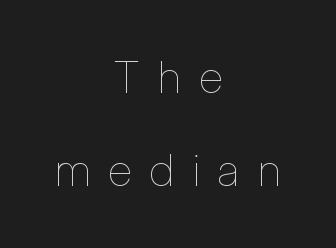
{"italic": "no", "bold": "no", "weight": "thin", "width": "condensed", "stroke_contrast": "low", "x_height": "medium", "monospaced": "no", "underline": "no", "align": "center", "line_spacing": "loose", "line_spacing_ratio": 2.12, "letter_spacing": "wide", "letter_spacing_em": 0.42, "glyph_px": 44}
